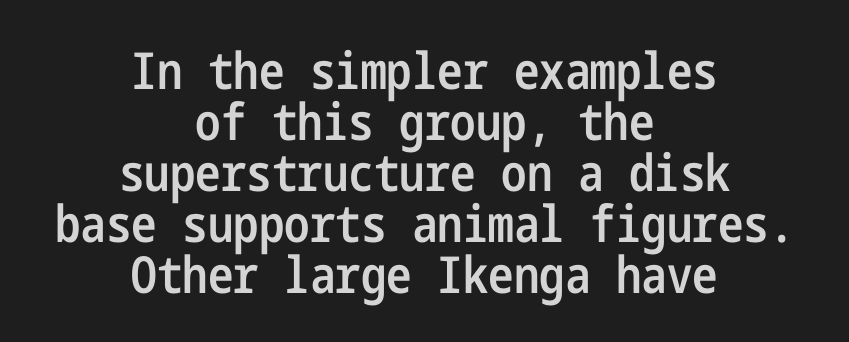
{"serif": "no", "italic": "no", "bold": "semi", "weight": "semibold", "width": "condensed", "stroke_contrast": "low", "x_height": "medium", "underline": "no", "align": "center", "line_spacing": "tight", "line_spacing_ratio": 1.0, "letter_spacing": "normal", "letter_spacing_em": 0.0, "glyph_px": 51}
